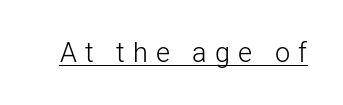
Q: Is the text bold? A: No.
Q: Is the text italic (slanted)? A: No, it is upright.
Q: Is the text underlined? A: Yes.
Q: Is the spacing between letters normal or unusually wide? A: Unusually wide.
